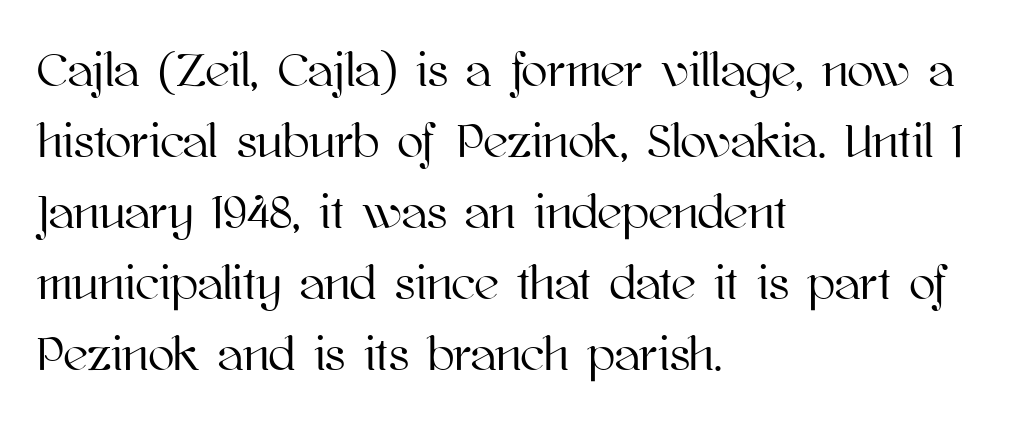
The face used here is rendered with its standard letterfit. Has an underline been added? It has not. You could not count columns in this text — the font is proportionally spaced. Is there any slant? The stems are plumb. Casual observation: everything's shoved over to the left. Compared with typical paragraphs, the rows here are spaced about the same.
